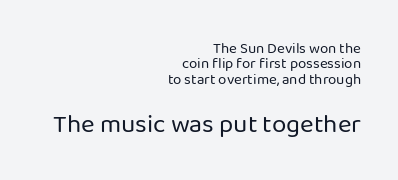
Q: Is the text bold? A: No.
Q: Is the text italic (slanted)? A: No, it is upright.
Q: Is the text underlined? A: No.
Q: How is the paragraph aligned? A: Right-aligned.
Q: Is the spacing between letters normal or unusually wide? A: Normal.
Q: Is the spacing between lines tight, normal or loose? A: Tight.
Q: Which block of text is set in a larger size, the first (top) or the second (bottom)? A: The second (bottom) one.
